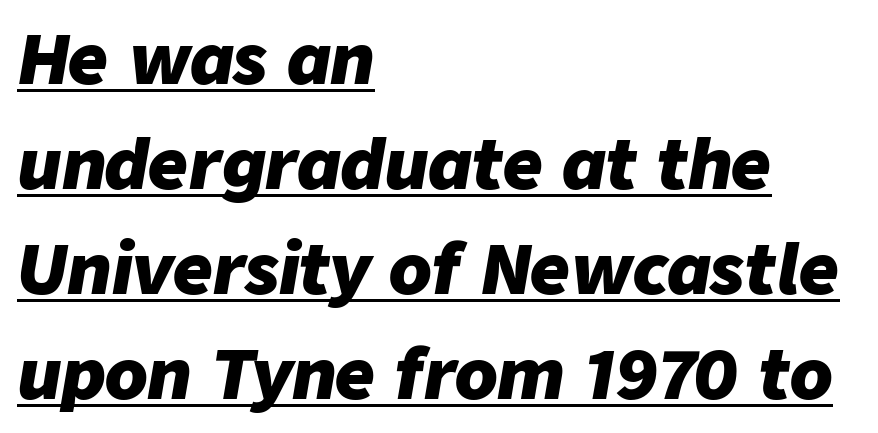
The image shows 69 px heavy type, italic (leaning right); set left-aligned, normal line spacing (1.52x), normal letter spacing, underlined; low stroke contrast and a medium x-height.
